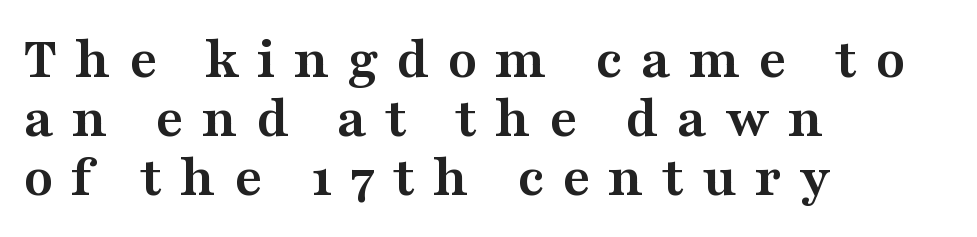
{"serif": "yes", "italic": "no", "bold": "yes", "weight": "semibold", "width": "wide", "stroke_contrast": "medium", "x_height": "medium", "monospaced": "no", "underline": "no", "align": "left", "line_spacing": "tight", "line_spacing_ratio": 0.98, "letter_spacing": "wide", "letter_spacing_em": 0.3, "glyph_px": 60}
